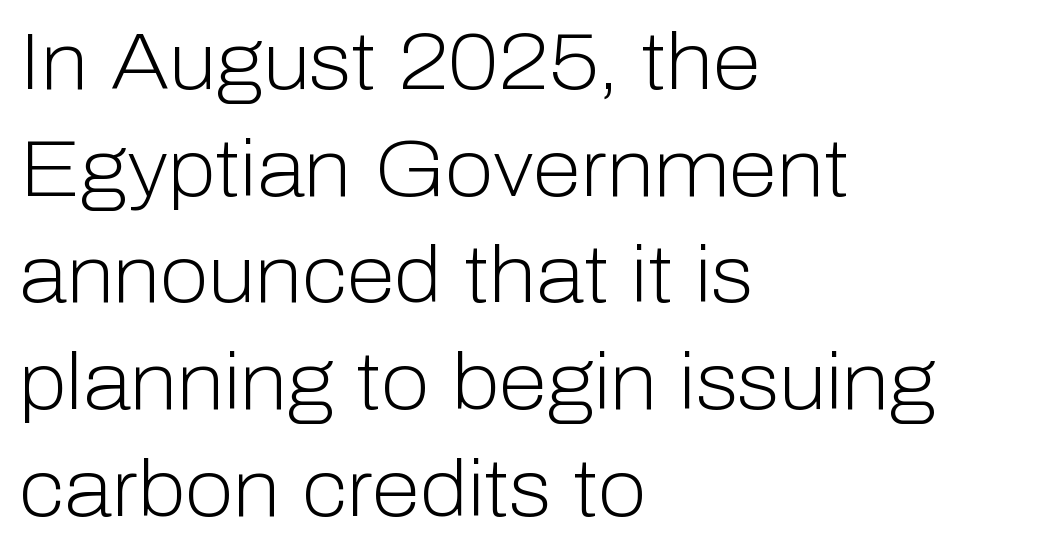
{"serif": "no", "italic": "no", "bold": "no", "weight": "light", "width": "normal", "stroke_contrast": "low", "x_height": "medium", "monospaced": "no", "underline": "no", "align": "left", "line_spacing": "normal", "line_spacing_ratio": 1.35, "letter_spacing": "normal", "letter_spacing_em": 0.0, "glyph_px": 79}
